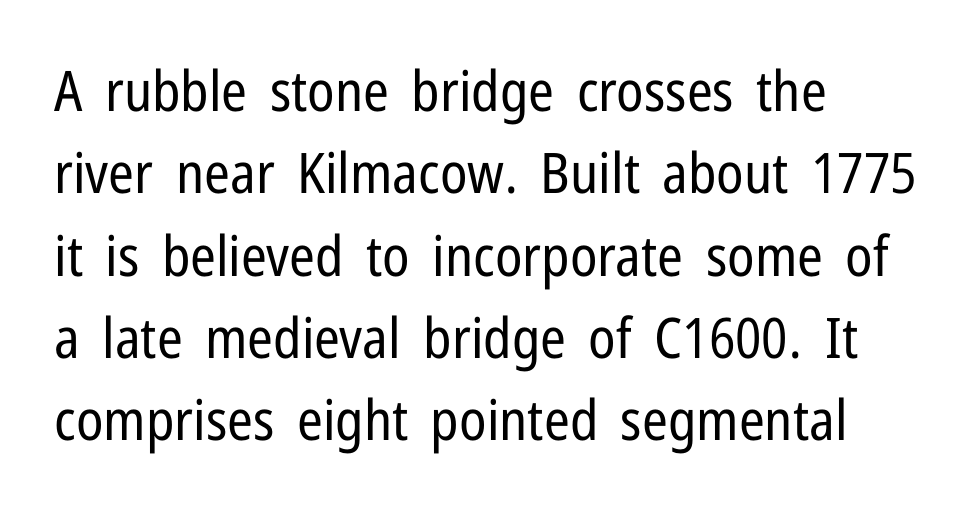
These lines are rendered in a variable-pitch font. Is the block centered? No — it sits flush against the left margin. In terms of letterform style, serifs are entirely absent. The letters stand straight up with perfectly vertical stems.
